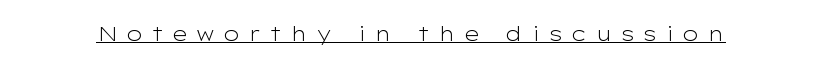
Weight: in the light-to-regular range. A baseline rule has been typeset under these characters. Tracking here is generous; glyphs stand well apart from one another. Rendered with straight, roman letterforms.
